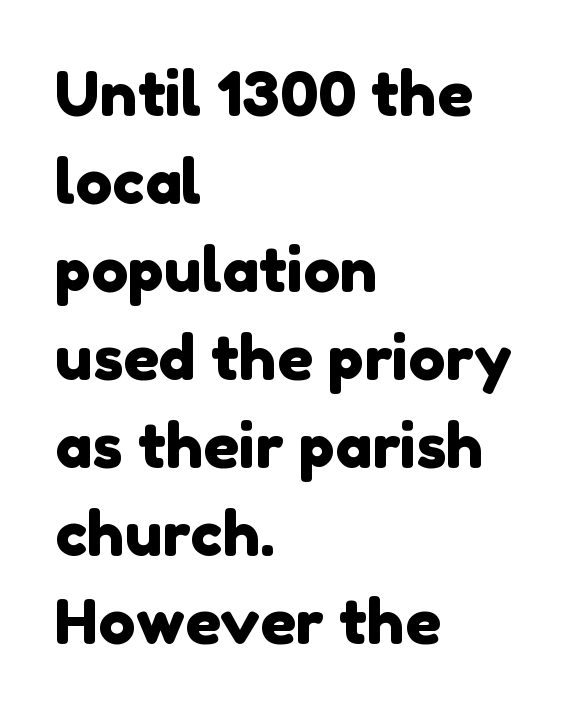
Compared with typical paragraphs, the rows here are spaced about the same. Line beginnings align vertically; line endings do not. The zone under the glyphs is completely vacant. Is this a fixed-width face? No — the glyphs have proportional, varying widths. Nothing unusual about the tracking: characters are spaced as the font intends.
